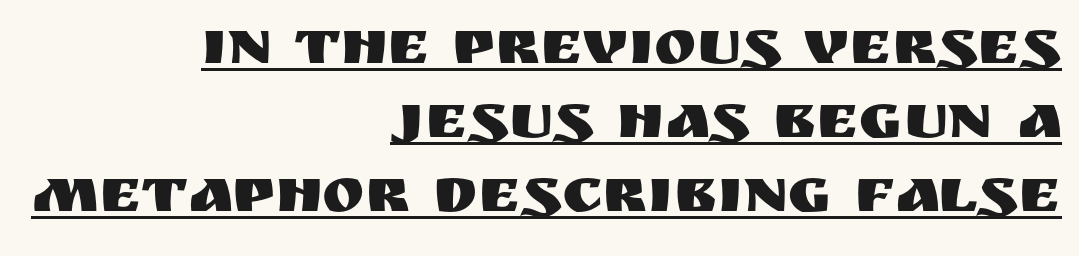
{"serif": "no", "italic": "no", "width": "normal", "stroke_contrast": "medium", "x_height": "large", "monospaced": "no", "underline": "yes", "align": "right", "line_spacing_ratio": 1.16, "letter_spacing": "normal", "letter_spacing_em": 0.0, "glyph_px": 64}
